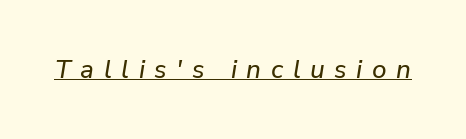
The sample's only ornament is a line tracing under the words. The passage shown has open, widely tracked lettering throughout. Emphasis-style slanted type is in use.
